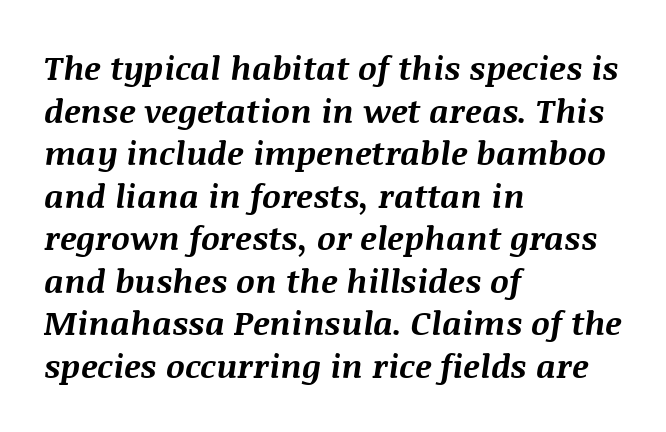
The image shows 33 px bold type, italic (leaning right); set left-aligned, normal line spacing (1.29x), normal letter spacing, not underlined; medium stroke contrast and a large x-height.
